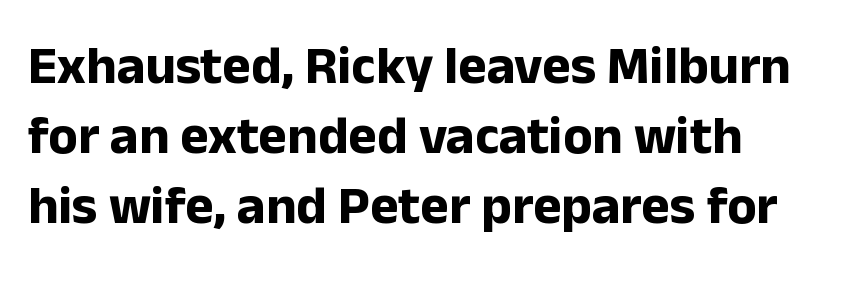
{"serif": "no", "italic": "no", "bold": "yes", "weight": "bold", "width": "normal", "stroke_contrast": "low", "x_height": "medium", "monospaced": "no", "underline": "no", "line_spacing": "normal", "line_spacing_ratio": 1.3, "letter_spacing": "normal", "letter_spacing_em": 0.0, "glyph_px": 54}
